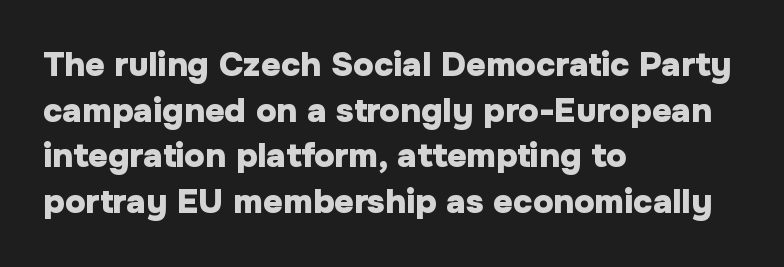
The image shows 34 px heavy sans-serif type, upright; set left-aligned, normal line spacing (1.34x), normal letter spacing, not underlined; low stroke contrast and a medium x-height.
